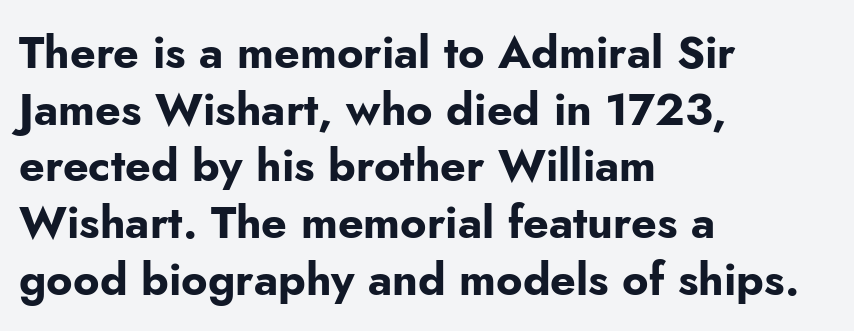
The image shows 45 px bold sans-serif type, upright; set left-aligned, normal line spacing (1.26x), normal letter spacing, not underlined; low stroke contrast and a small x-height.
